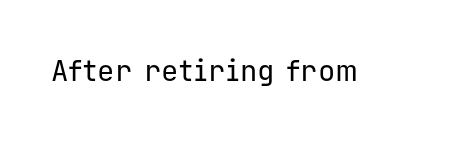
Looks like terminal output: every glyph gets an equal slot. A sans-serif font was chosen for this passage. Spacing between characters is what you'd get straight out of the box. Upright lettering throughout. The cut favours lightness, reaching ordinary text weight at its darkest. Bare-footed words on every line.
